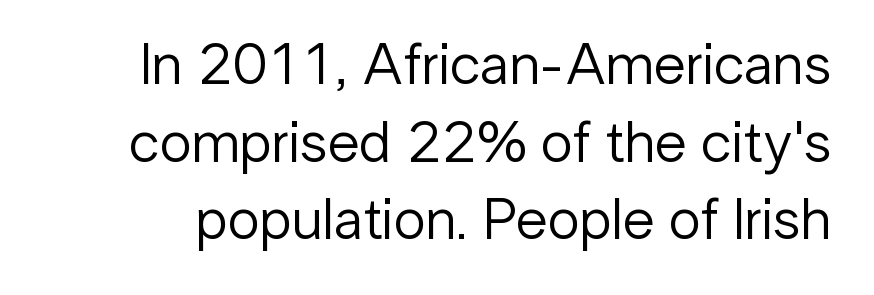
Does the lettering tilt? It doesn't — this is upright. The lines sit at an ordinary, default distance from one another. These lines are rendered in a variable-pitch font. Compared with typical body copy, the letter spacing here is the same.
